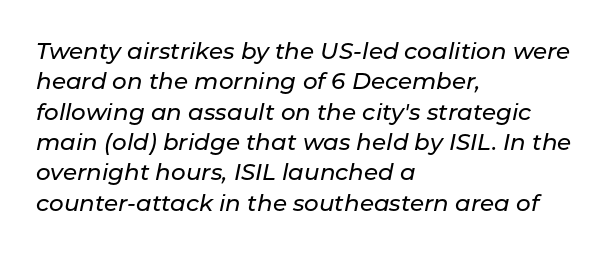
When letters slant like this, we call the style italic. Vertical spacing — default. The rendering anchors every line to the left-hand side. The string is rendered with underlining switched off. Is the letter spacing exaggerated? No — it looks like the ordinary default.
